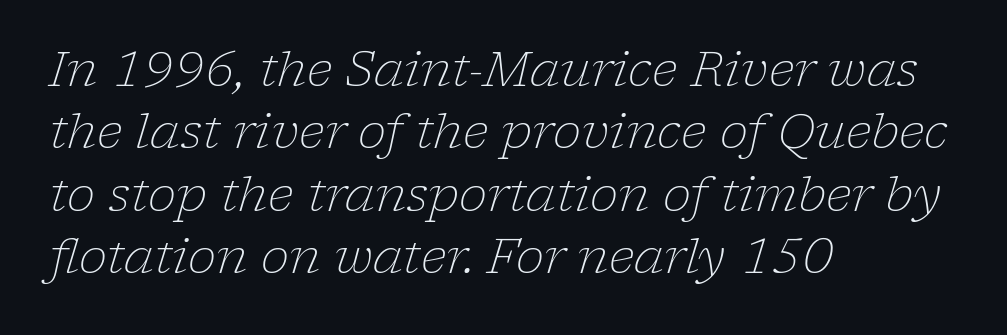
Which margin do the lines hug? The left one — the right edge is uneven. The line texture is even and compact thanks to regular tracking. Serif or sans? Serif — the stroke terminals have little feet. Counters stay open thanks to moderate or lighter strokes. Observe the lean: these are italic letterforms. Spacing verdict: proportional, widths tailored to each character.
